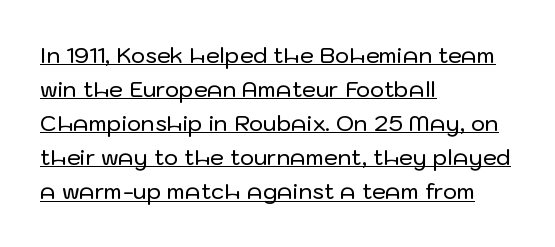
{"italic": "no", "underline": "yes", "align": "left", "line_spacing": "normal", "line_spacing_ratio": 1.55, "letter_spacing": "normal", "letter_spacing_em": 0.0, "glyph_px": 22}
